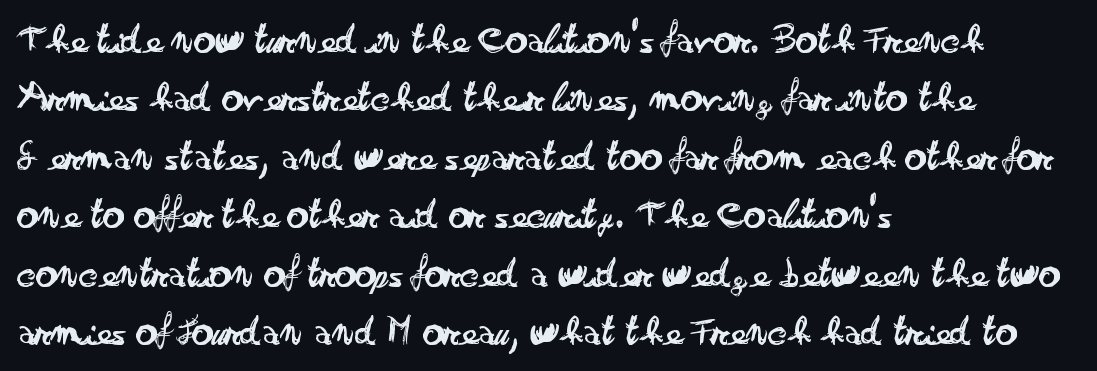
Check under the words: just untouched page. This sample has the flowing, uneven cadence of proportional lettering. The lines in this sample share a left origin and differ only in where they stop. Each new line begins a customary step beneath the previous one.
